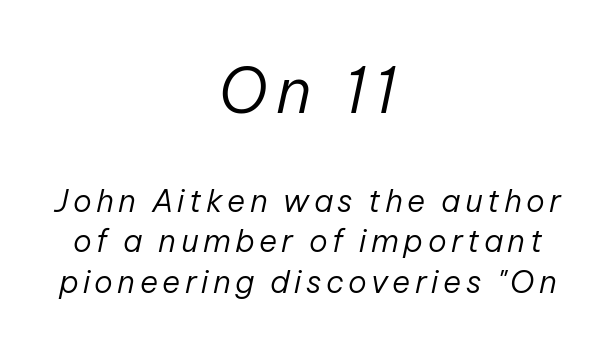
{"italic": "yes", "lean": "right", "slant_degrees": 12, "bold": "no", "weight": "regular", "width": "normal", "stroke_contrast": "low", "x_height": "medium", "monospaced": "no", "underline": "no", "align": "center", "line_spacing": "normal", "line_spacing_ratio": 1.3, "larger_block": "first", "size_ratio": 2.0, "glyph_px": 62}
